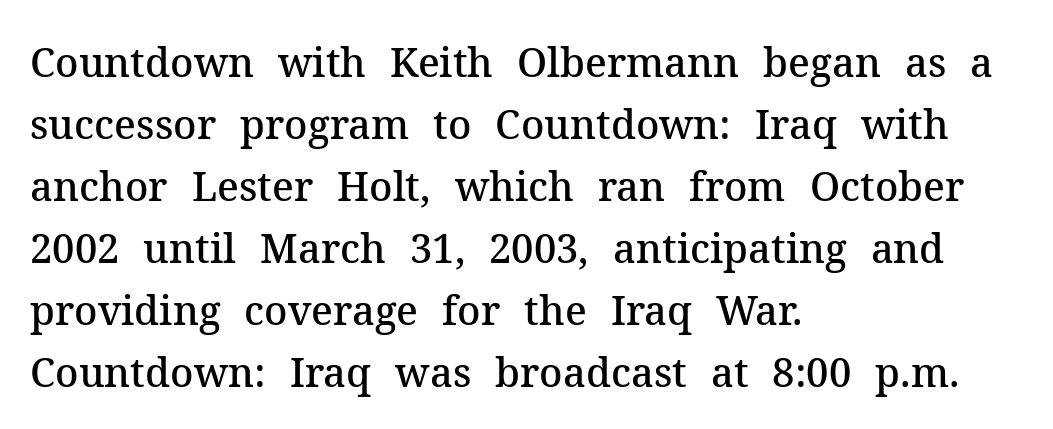
{"serif": "yes", "italic": "no", "bold": "semi", "weight": "semibold", "width": "normal", "stroke_contrast": "medium", "x_height": "medium", "monospaced": "no", "underline": "no", "align": "left", "line_spacing": "normal", "line_spacing_ratio": 1.55, "letter_spacing": "normal", "letter_spacing_em": 0.0, "glyph_px": 40}
